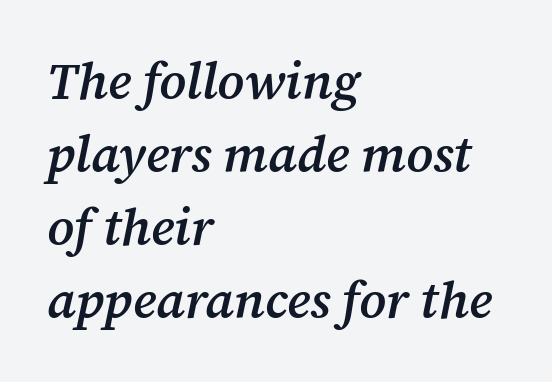
{"serif": "yes", "italic": "yes", "lean": "right", "slant_degrees": 12, "bold": "semi", "weight": "semibold", "width": "normal", "stroke_contrast": "medium", "x_height": "medium", "monospaced": "no", "underline": "no", "align": "left", "line_spacing": "normal", "line_spacing_ratio": 1.43, "letter_spacing": "normal", "letter_spacing_em": 0.0, "glyph_px": 51}
